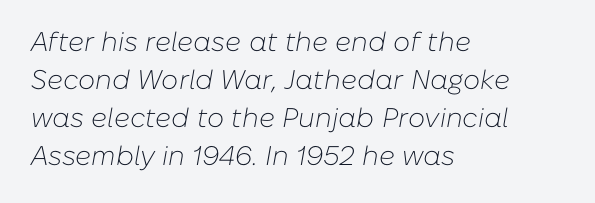
The passage shown is not bold in any degree. Posture: slanted. Regarding leading, the lines here are spaced in the standard way. The passage shown has conventional tracking throughout.
